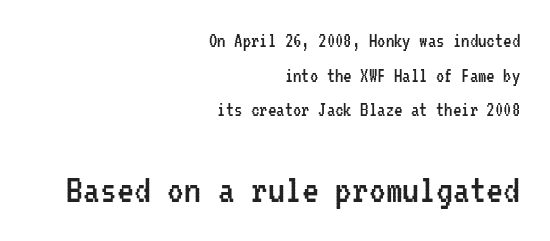
The image shows 42 px regular-weight, condensed sans-serif type, upright, monospaced; set right-aligned, normal line spacing (1.65x), normal letter spacing, not underlined; the second (bottom) block is 2.0x larger; low stroke contrast and a medium x-height.
